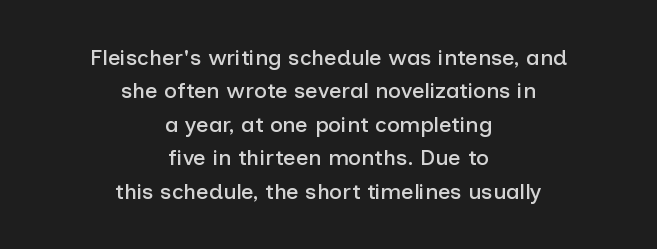
This rendering uses center alignment, leaving both contours irregular but symmetric. Quick note: not italic, upright. Baseline-to-baseline distance is the conventional proportion of letter height. The string is rendered with underlining switched off. How are the letters spaced? Ordinarily, with no added tracking.
